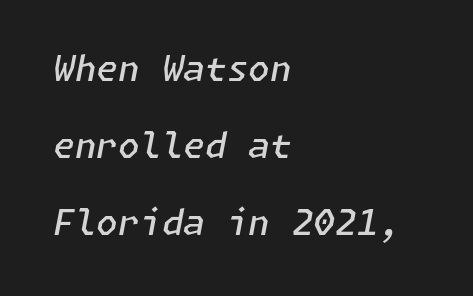
The strokes are fattened partway — semibold, not bold. Typeset ragged right — the left edge is the straight one. This rendering leaves character spacing at its baseline value. The block of text is sparse from top to bottom, with ample space between rows. The zone under the glyphs is completely vacant.
